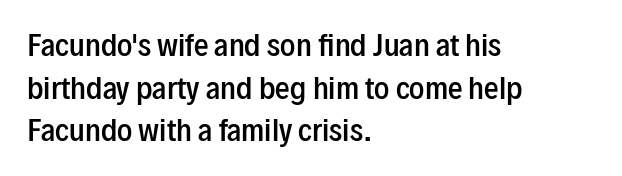
The passage shown is not underscored anywhere. In CSS terms this would be text-align: left. Look at the stroke-to-counter ratio: somewhat heavy, a semibold. Does the type have serifs? No, each stem ends abruptly.
